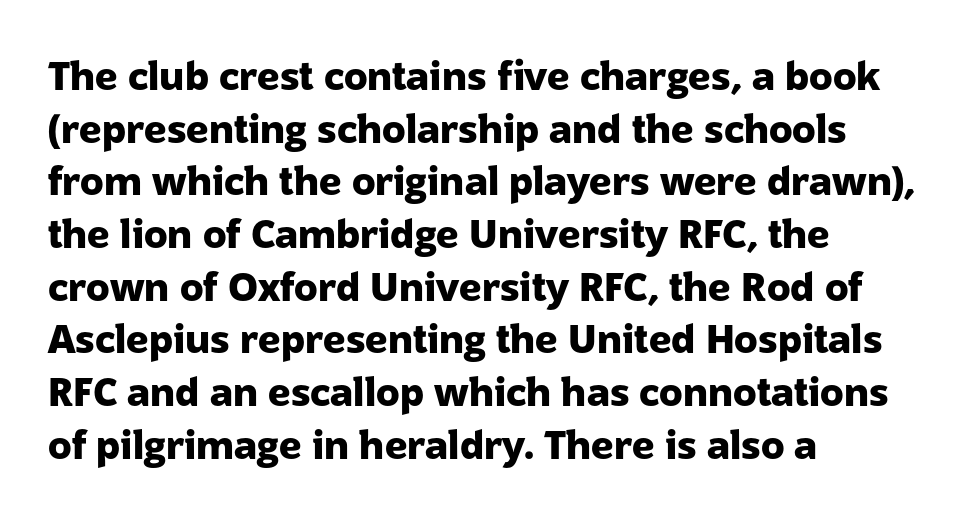
Q: Is the text bold? A: Yes.
Q: Is the text italic (slanted)? A: No, it is upright.
Q: Is the typeface a serif or a sans-serif typeface? A: Sans-serif.
Q: Is the text underlined? A: No.
Q: How is the paragraph aligned? A: Left-aligned.
Q: Is the spacing between letters normal or unusually wide? A: Normal.
Q: Is the spacing between lines tight, normal or loose? A: Normal.
Q: Width (condensed, normal, or wide)? A: Normal.
Q: Stroke contrast? A: Low.
Q: x-height? A: Medium.
Q: Monospaced? A: No.
